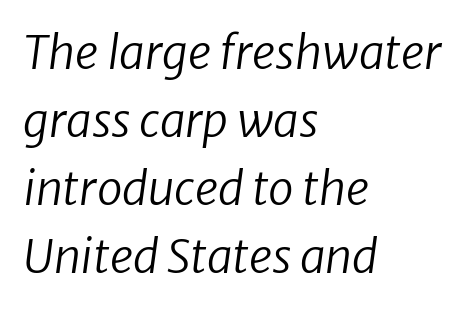
{"italic": "yes", "lean": "right", "slant_degrees": 8, "bold": "no", "weight": "regular", "width": "normal", "stroke_contrast": "low", "x_height": "medium", "monospaced": "no", "underline": "no", "align": "left", "line_spacing": "normal", "line_spacing_ratio": 1.48, "letter_spacing": "normal", "letter_spacing_em": 0.0, "glyph_px": 46}
